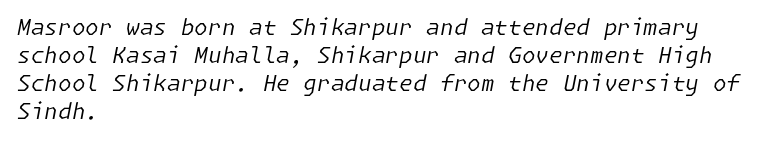
{"italic": "yes", "lean": "right", "slant_degrees": 11, "bold": "no", "underline": "no", "align": "left", "line_spacing": "normal", "line_spacing_ratio": 1.27, "letter_spacing": "normal", "letter_spacing_em": 0.0, "glyph_px": 22}
